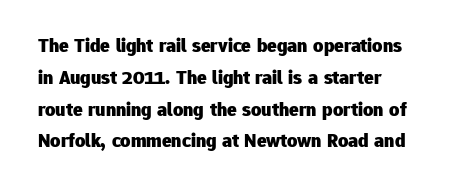
{"italic": "no", "bold": "yes", "underline": "no", "line_spacing": "normal", "line_spacing_ratio": 1.59, "letter_spacing": "normal", "letter_spacing_em": 0.0, "glyph_px": 20}
